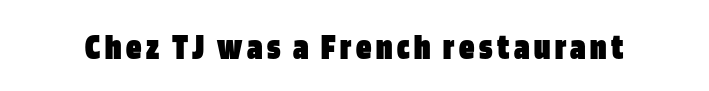
{"serif": "no", "italic": "no", "bold": "yes", "weight": "heavy", "width": "condensed", "stroke_contrast": "low", "x_height": "large", "monospaced": "no", "underline": "no", "glyph_px": 38}
